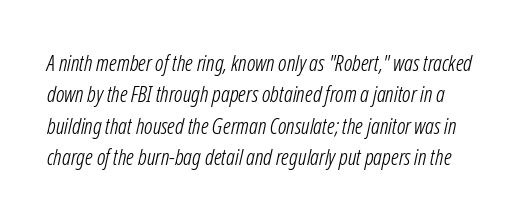
The axis of the letterforms is tilted away from vertical. Students, observe: this is what conventionally led text looks like. These lines keep a tight, regular rhythm from letter to letter. Stems and bowls with no extra thickness — not bold. This rendering features lettering with no underline.
